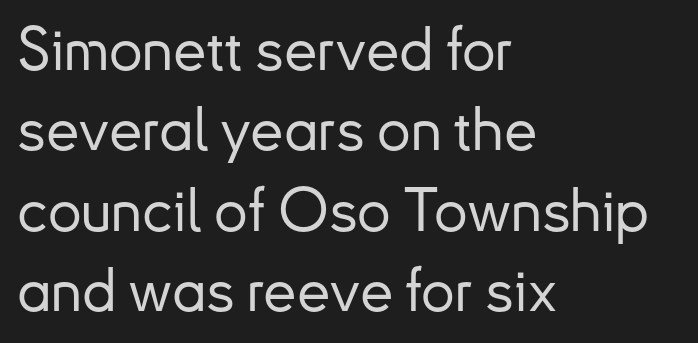
Normally led — the rows are evenly, conventionally spaced. The type family on display is of the sans-serif kind. If you drew a ruler down the left edge, every line would touch it. Do the characters align in a grid? No, the font is proportional. This is roman type, the default non-slanted kind. The tracking reads as untouched default to a designer's eye.
